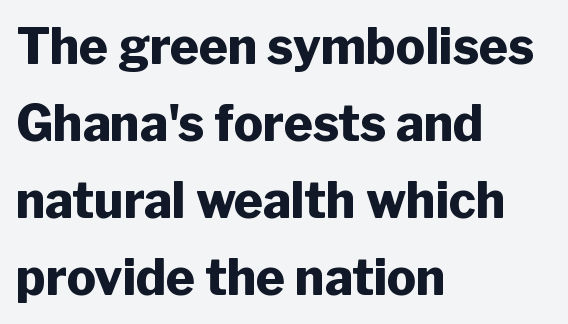
The image shows 49 px heavy sans-serif type, upright; set left-aligned, normal line spacing (1.57x), normal letter spacing, not underlined; low stroke contrast and a medium x-height.
